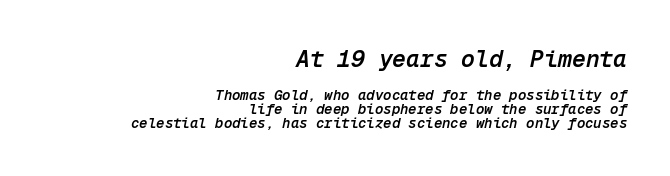
The more generous point size was reserved for the upper chunk. Firm but not heavy-handed strokes: this text is semibold. Does the copy run flush right? Yes — the right margin is perfectly even. Honestly, the letter spacing is just normal — you wouldn't notice it. The rendering uses a small line-height, squeezing the rows. The string is rendered with underlining switched off.
